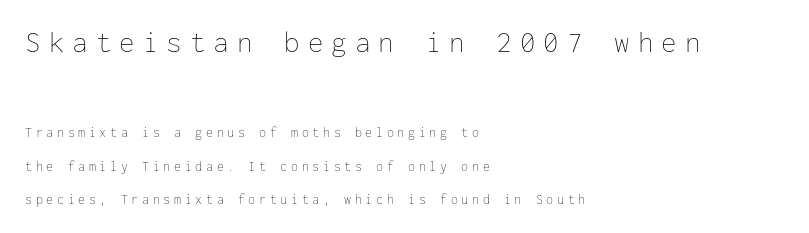
Q: Is the text bold? A: No.
Q: Is the text italic (slanted)? A: No, it is upright.
Q: Is the text underlined? A: No.
Q: How is the paragraph aligned? A: Left-aligned.
Q: Is the spacing between letters normal or unusually wide? A: Unusually wide.
Q: Is the spacing between lines tight, normal or loose? A: Loose.
Q: Which block of text is set in a larger size, the first (top) or the second (bottom)? A: The first (top) one.
Q: Width (condensed, normal, or wide)? A: Normal.
Q: Stroke contrast? A: Low.
Q: x-height? A: Medium.
Q: Monospaced? A: Yes.
